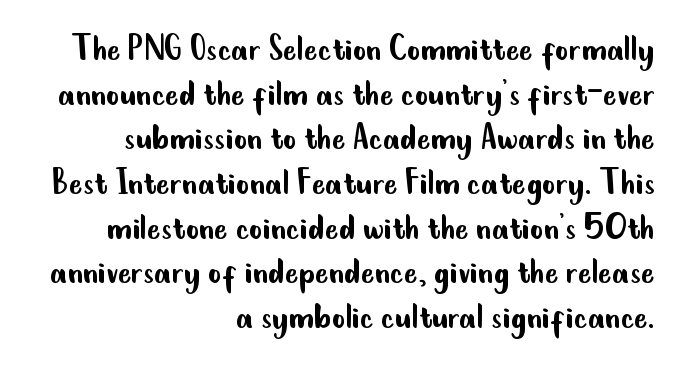
Q: Is the text bold? A: No.
Q: Is the text italic (slanted)? A: No, it is upright.
Q: Is the typeface a serif or a sans-serif typeface? A: Sans-serif.
Q: Is the text underlined? A: No.
Q: How is the paragraph aligned? A: Right-aligned.
Q: Is the spacing between letters normal or unusually wide? A: Normal.
Q: Is the spacing between lines tight, normal or loose? A: Tight.
Q: Width (condensed, normal, or wide)? A: Condensed.
Q: Stroke contrast? A: Low.
Q: x-height? A: Small.
Q: Monospaced? A: No.
